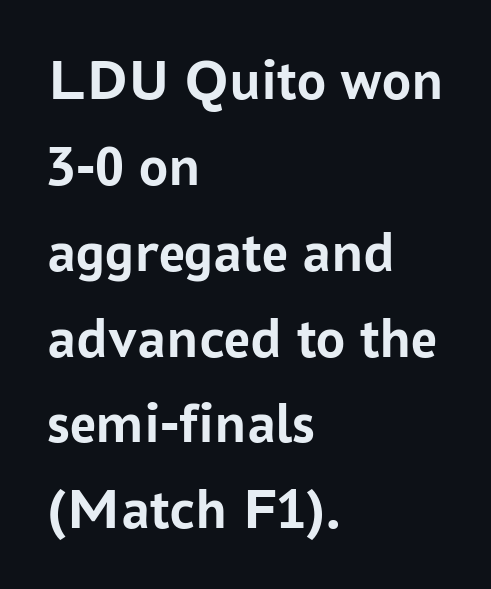
Q: Is the text bold? A: Yes.
Q: Is the text italic (slanted)? A: No, it is upright.
Q: Is the typeface a serif or a sans-serif typeface? A: Sans-serif.
Q: Is the text underlined? A: No.
Q: How is the paragraph aligned? A: Left-aligned.
Q: Is the spacing between letters normal or unusually wide? A: Normal.
Q: Is the spacing between lines tight, normal or loose? A: Normal.
Q: Width (condensed, normal, or wide)? A: Normal.
Q: Stroke contrast? A: Low.
Q: x-height? A: Medium.
Q: Monospaced? A: No.
